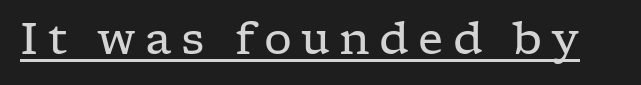
Stroke terminals: seriffed. Ascenders rise straight up at ninety degrees. Weight: regular or lighter. Is this a fixed-width face? No — the glyphs have proportional, varying widths. A baseline rule has been typeset under these characters. The type is letterspaced generously, with wide tracking.
